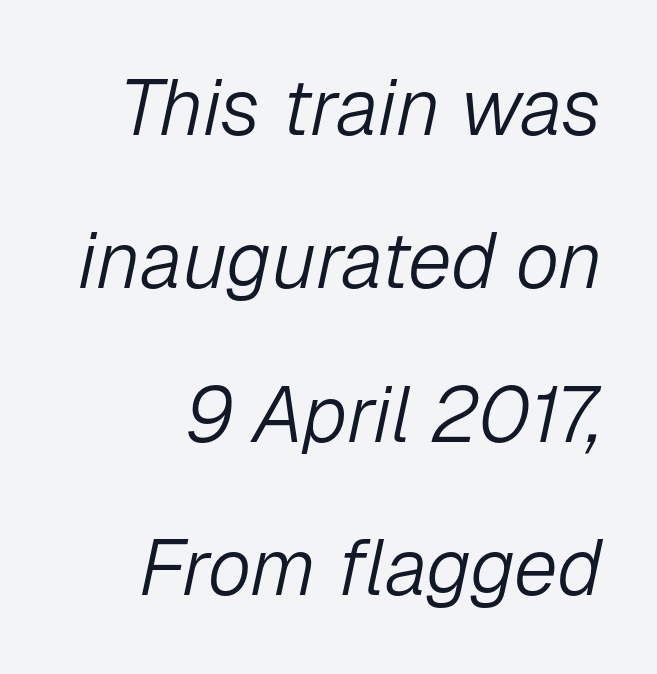
{"italic": "yes", "lean": "right", "slant_degrees": 12, "bold": "no", "weight": "light", "width": "normal", "stroke_contrast": "low", "x_height": "medium", "monospaced": "no", "underline": "no", "align": "right", "line_spacing": "loose", "line_spacing_ratio": 1.94, "letter_spacing": "normal", "letter_spacing_em": 0.0, "glyph_px": 79}
